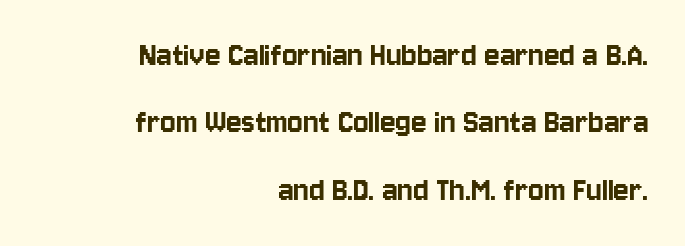
Q: Is the text italic (slanted)? A: No, it is upright.
Q: Is the typeface a serif or a sans-serif typeface? A: Sans-serif.
Q: Is the text underlined? A: No.
Q: How is the paragraph aligned? A: Right-aligned.
Q: Is the spacing between letters normal or unusually wide? A: Normal.
Q: Width (condensed, normal, or wide)? A: Condensed.
Q: Stroke contrast? A: Low.
Q: x-height? A: Large.
Q: Monospaced? A: No.
